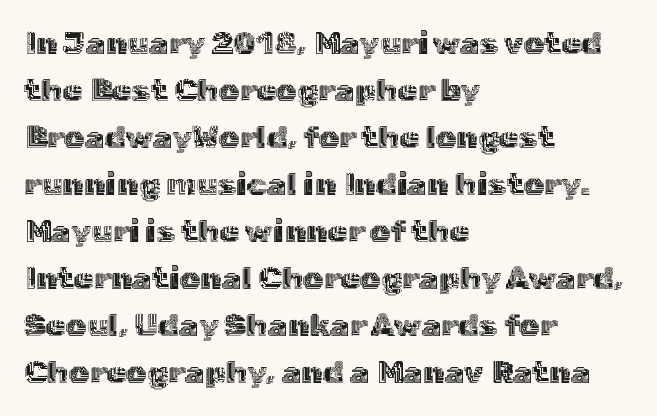
The image shows 32 px text type, upright; set left-aligned, normal line spacing (1.47x), normal letter spacing, not underlined; a medium x-height.
